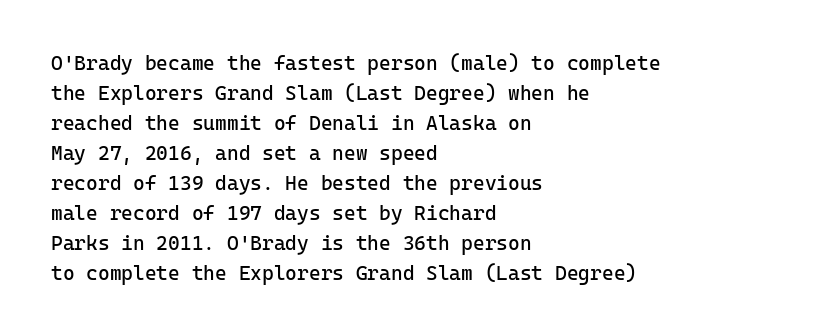
The image shows 20 px text type, upright; set left-aligned, normal line spacing (1.5x), normal letter spacing, not underlined.
